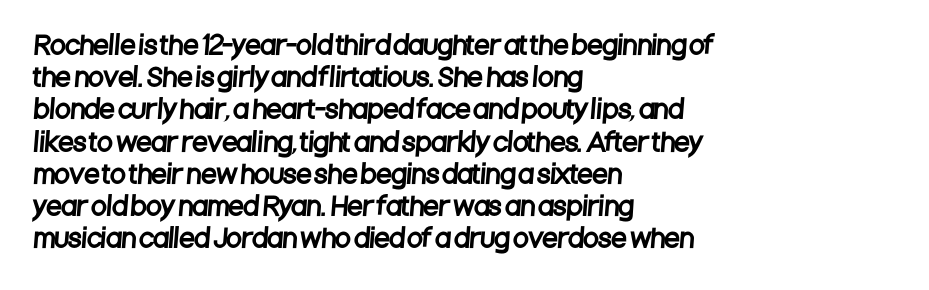
What stands out about the letter spacing? Nothing — it is the standard amount. Each row of text sits above clean, open space. Line beginnings align vertically; line endings do not. The leading is moderate, giving the passage an even texture.
